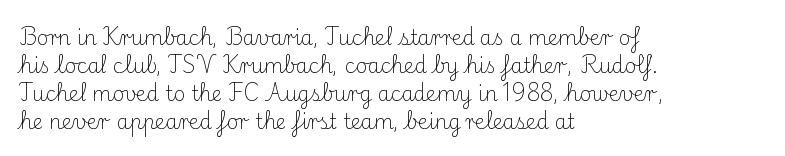
{"italic": "no", "bold": "no", "underline": "no", "align": "left", "line_spacing": "normal", "line_spacing_ratio": 1.4, "letter_spacing": "normal", "letter_spacing_em": 0.0, "glyph_px": 20}
